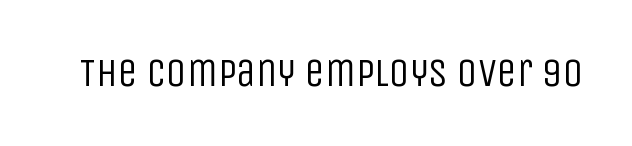
Serifs: no, the terminals of the letterforms are clean. No chunkiness to these letters — they're not bold. Does the lettering tilt? It doesn't — this is upright. The rendering keeps characters at their native spacing. Do the characters align in a grid? No, the font is proportional.
